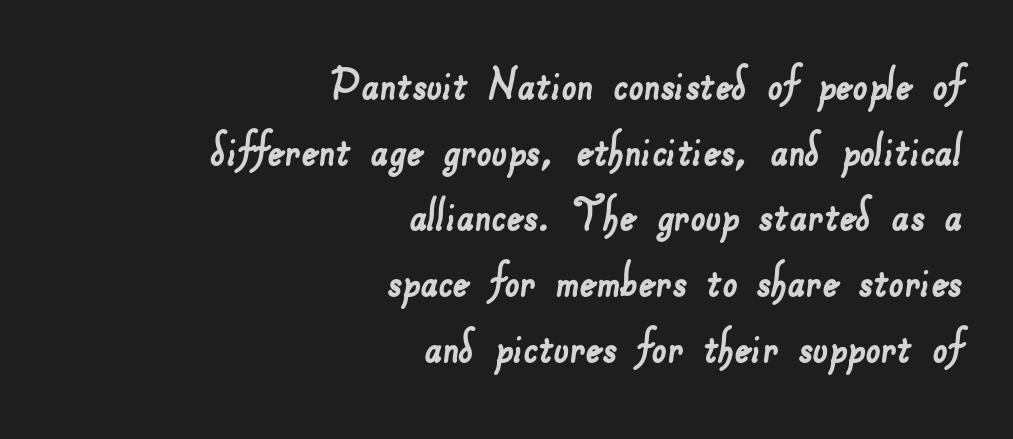
The image shows 53 px sans-serif type; set right-aligned, line spacing 1.24x, normal letter spacing, not underlined; low stroke contrast and a small x-height.
